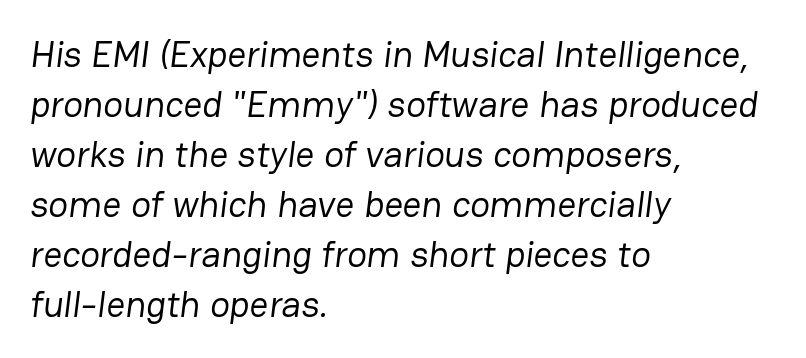
{"serif": "no", "bold": "no", "weight": "regular", "width": "normal", "stroke_contrast": "low", "x_height": "medium", "monospaced": "no", "underline": "no", "align": "left", "line_spacing": "normal", "line_spacing_ratio": 1.35, "letter_spacing": "normal", "letter_spacing_em": 0.0, "glyph_px": 37}
